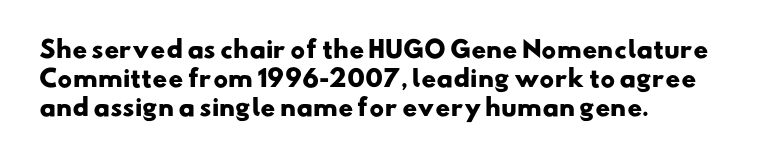
The image shows 23 px bold type; set left-aligned, normal line spacing (1.27x), normal letter spacing, not underlined.
